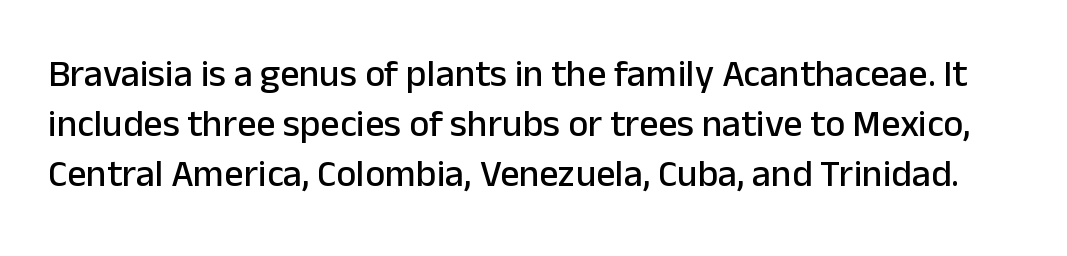
{"serif": "no", "italic": "no", "width": "normal", "stroke_contrast": "low", "x_height": "medium", "monospaced": "no", "underline": "no", "line_spacing": "normal", "line_spacing_ratio": 1.32, "letter_spacing": "normal", "letter_spacing_em": 0.0, "glyph_px": 38}
